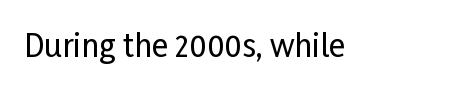
The image shows 31 px condensed sans-serif type, upright; set normal letter spacing, not underlined; low stroke contrast and a medium x-height.
